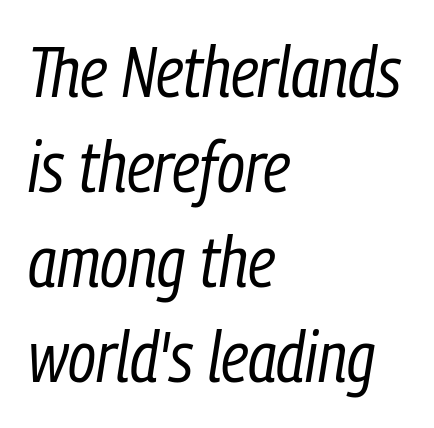
{"italic": "yes", "lean": "right", "slant_degrees": 9, "bold": "no", "weight": "regular", "width": "condensed", "stroke_contrast": "low", "x_height": "medium", "monospaced": "no", "underline": "no", "align": "left", "line_spacing": "normal", "line_spacing_ratio": 1.34, "letter_spacing": "normal", "letter_spacing_em": 0.0, "glyph_px": 71}
